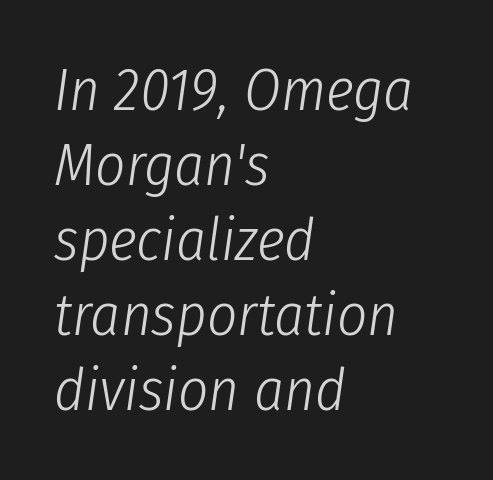
The image shows 59 px light, condensed type, italic (leaning right); set left-aligned, normal line spacing (1.27x), normal letter spacing, not underlined; low stroke contrast and a medium x-height.
